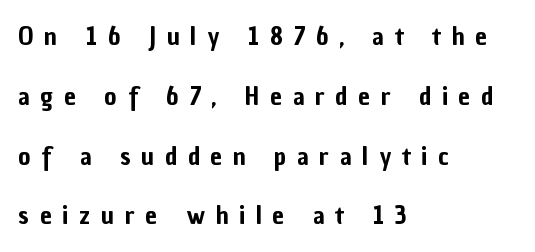
Quick note: interline space is abundant. Short and long lines alike share a common starting point at left. Between one letter and the next there's a generous, obvious gap. Does the lettering tilt? It doesn't — this is upright.
